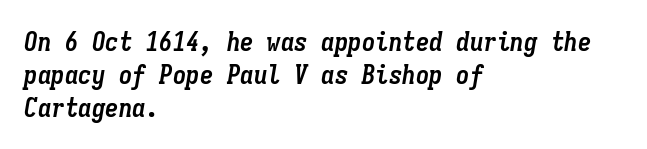
{"italic": "yes", "lean": "right", "slant_degrees": 9, "bold": "yes", "underline": "no", "align": "left", "line_spacing_ratio": 1.22, "letter_spacing": "normal", "letter_spacing_em": 0.0, "glyph_px": 27}
